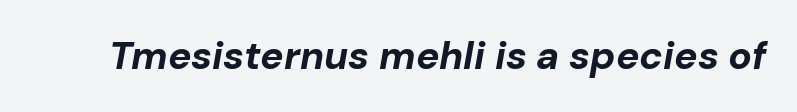
{"italic": "yes", "lean": "right", "slant_degrees": 10, "bold": "yes", "weight": "bold", "width": "normal", "stroke_contrast": "low", "x_height": "medium", "monospaced": "no", "underline": "no", "letter_spacing": "normal", "letter_spacing_em": 0.0, "glyph_px": 39}
